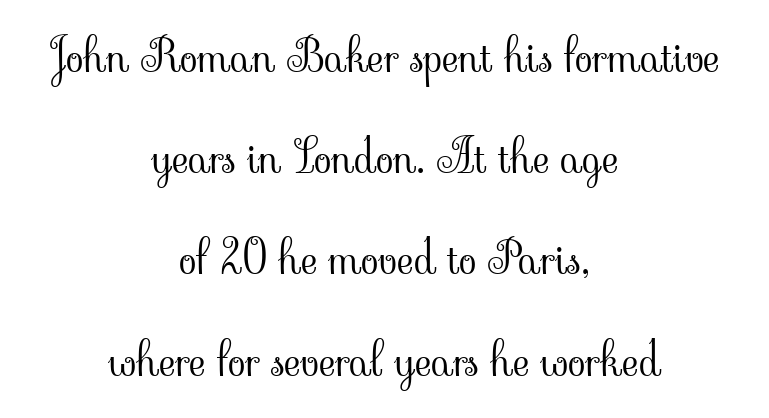
Decoration check: the copy has no underline. A light-to-regular cut is what we see here. Does the type have serifs? Yes, each stem ends in a small foot. Spacing verdict: proportional, widths tailored to each character.
